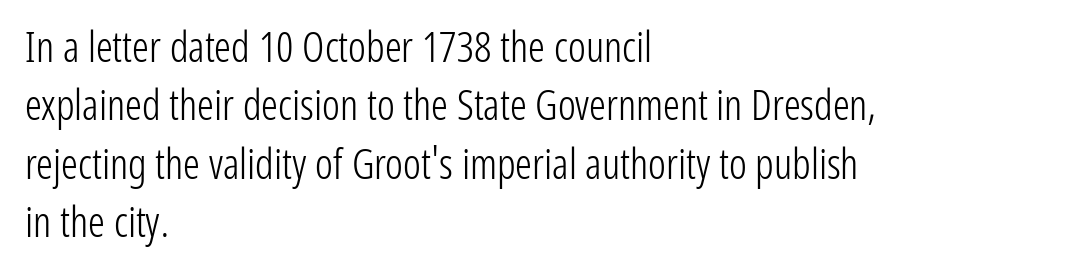
Characters remain perfectly vertical along every line. The setting favours the left margin, as ordinary paragraphs usually do. The text was rendered using a sans face with plain stroke endings. Normally led — the rows are evenly, conventionally spaced.
